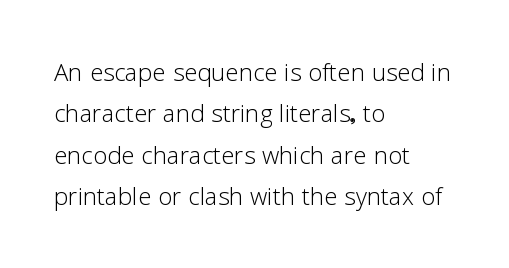
A quiet, ordinary-to-light weight characterises the typeface. The gap between lines stays unmarked. In terms of letterform style, serifs are entirely absent. Reading down the block, your eye returns to a fixed left position each line. Each letter keeps its own natural width here, so spacing adapts to shape. Letter spacing: default.
